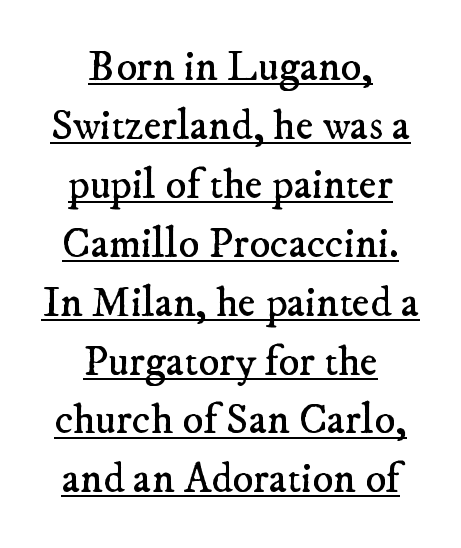
Q: Is the text bold? A: No.
Q: Is the typeface a serif or a sans-serif typeface? A: Serif.
Q: Is the text underlined? A: Yes.
Q: How is the paragraph aligned? A: Centered.
Q: Is the spacing between letters normal or unusually wide? A: Normal.
Q: Is the spacing between lines tight, normal or loose? A: Normal.
Q: Width (condensed, normal, or wide)? A: Normal.
Q: Stroke contrast? A: Low.
Q: x-height? A: Small.
Q: Monospaced? A: No.
